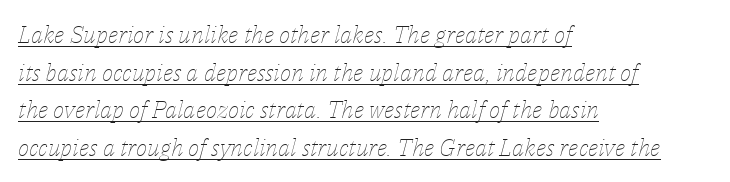
{"italic": "yes", "lean": "right", "slant_degrees": 14, "bold": "no", "underline": "yes", "align": "left", "line_spacing": "normal", "line_spacing_ratio": 1.57, "letter_spacing": "normal", "letter_spacing_em": 0.0, "glyph_px": 24}
